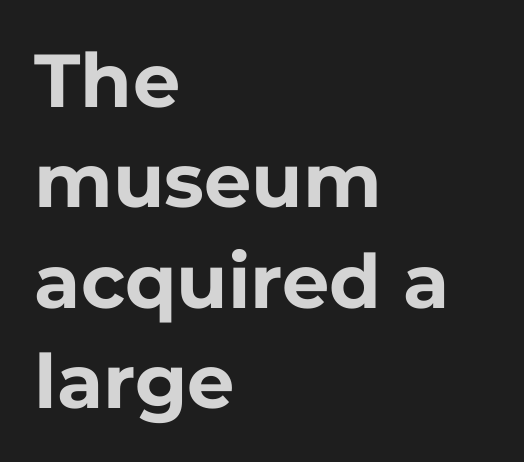
Q: Is the text bold? A: Yes.
Q: Is the text italic (slanted)? A: No, it is upright.
Q: Is the typeface a serif or a sans-serif typeface? A: Sans-serif.
Q: Is the text underlined? A: No.
Q: How is the paragraph aligned? A: Left-aligned.
Q: Is the spacing between letters normal or unusually wide? A: Normal.
Q: Is the spacing between lines tight, normal or loose? A: Normal.
Q: Width (condensed, normal, or wide)? A: Normal.
Q: Stroke contrast? A: Low.
Q: x-height? A: Medium.
Q: Monospaced? A: No.
